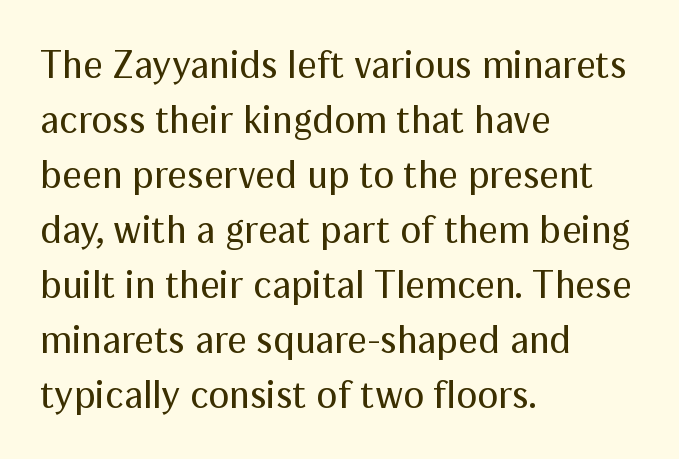
The space beneath each line is pristine and unruled. Note: no serifs on the glyphs. The leading is moderate, giving the passage an even texture. Looks like regular typesetting: each glyph gets only the width it needs. Observe the ordinary spacing: letters are neighbours, not strangers.
